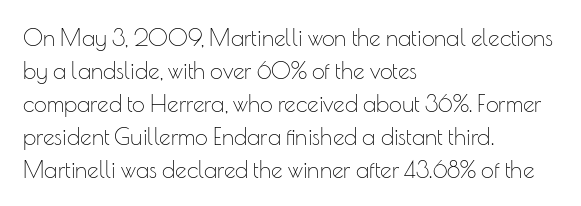
Honestly, the row spacing looks completely unremarkable. Caption: face not bold, strokes unweighted. Posture: vertical. This rendering features lettering with no underline. The setting favours the left margin, as ordinary paragraphs usually do.
